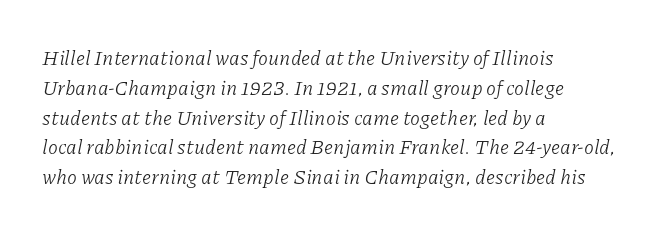
The letterforms sit shoulder to shoulder at normal distance. The line-height multiplier appears to be the usual default. Words float on clear page, feet unadorned. Emphasis-style slanted type is in use. Is the block centered? No — it sits flush against the left margin. No extra ink here — the face is not bold.
